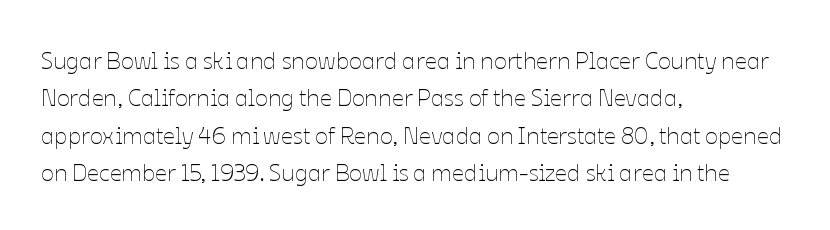
Q: Is the text bold? A: No.
Q: Is the text italic (slanted)? A: No, it is upright.
Q: Is the text underlined? A: No.
Q: How is the paragraph aligned? A: Left-aligned.
Q: Is the spacing between letters normal or unusually wide? A: Normal.
Q: Is the spacing between lines tight, normal or loose? A: Normal.
